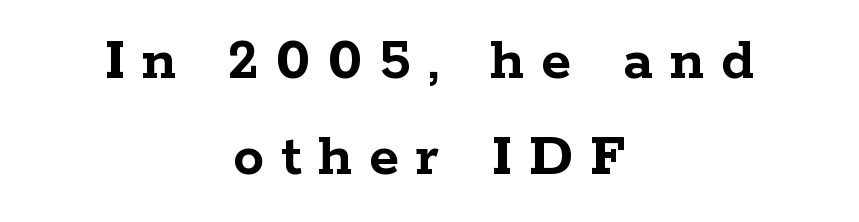
The image shows 62 px semibold, wide serif type, upright; set centered, normal line spacing (1.55x), unusually wide letter spacing (+0.27 em), not underlined; low stroke contrast and a medium x-height.
